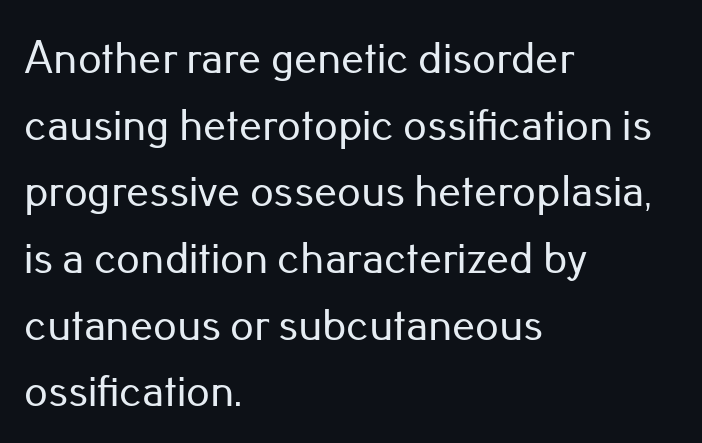
Q: Is the text italic (slanted)? A: No, it is upright.
Q: Is the typeface a serif or a sans-serif typeface? A: Sans-serif.
Q: Is the text underlined? A: No.
Q: How is the paragraph aligned? A: Left-aligned.
Q: Is the spacing between letters normal or unusually wide? A: Normal.
Q: Is the spacing between lines tight, normal or loose? A: Normal.
Q: Width (condensed, normal, or wide)? A: Normal.
Q: Stroke contrast? A: Low.
Q: x-height? A: Small.
Q: Monospaced? A: No.
